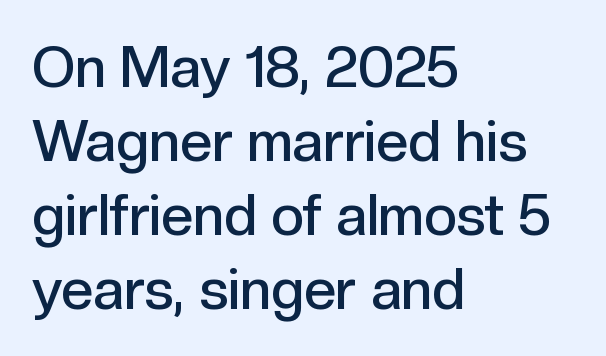
{"serif": "no", "italic": "no", "bold": "semi", "weight": "semibold", "width": "normal", "x_height": "medium", "monospaced": "no", "underline": "no", "align": "left", "line_spacing": "normal", "line_spacing_ratio": 1.3, "letter_spacing": "normal", "letter_spacing_em": 0.0, "glyph_px": 57}
